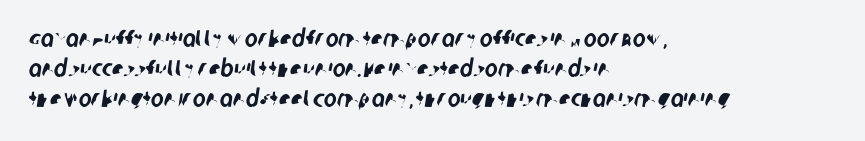
The image shows 24 px text type; set left-aligned, normal line spacing (1.25x), normal letter spacing, not underlined.
